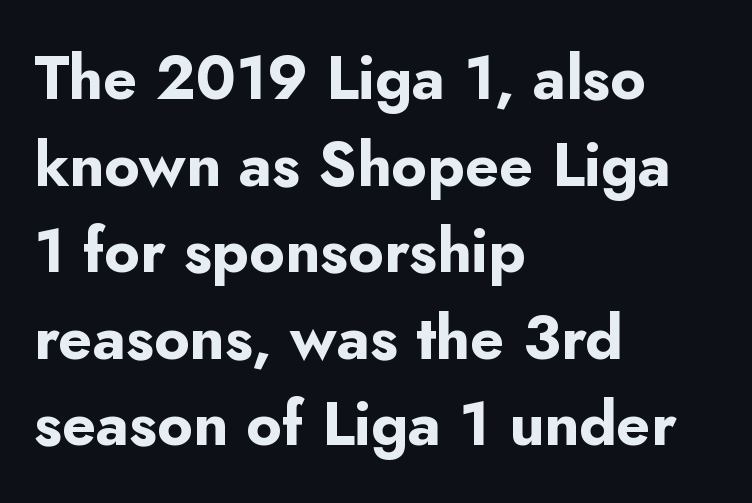
The image shows 61 px bold sans-serif type, upright; set left-aligned, normal line spacing (1.42x), normal letter spacing, not underlined; low stroke contrast and a small x-height.
